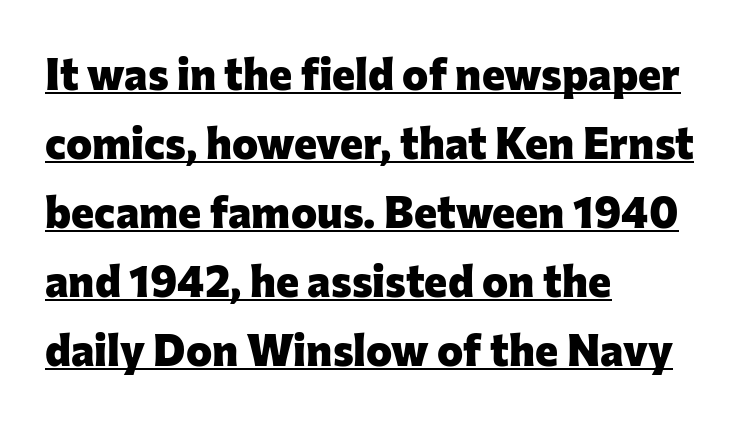
{"serif": "no", "italic": "no", "bold": "yes", "weight": "heavy", "width": "normal", "stroke_contrast": "low", "x_height": "medium", "monospaced": "no", "underline": "yes", "align": "left", "line_spacing": "normal", "line_spacing_ratio": 1.57, "letter_spacing": "normal", "letter_spacing_em": 0.0, "glyph_px": 44}
